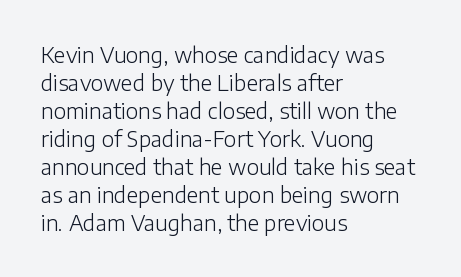
Q: Is the text bold? A: No.
Q: Is the text italic (slanted)? A: No, it is upright.
Q: Is the text underlined? A: No.
Q: How is the paragraph aligned? A: Left-aligned.
Q: Is the spacing between letters normal or unusually wide? A: Normal.
Q: Is the spacing between lines tight, normal or loose? A: Normal.
